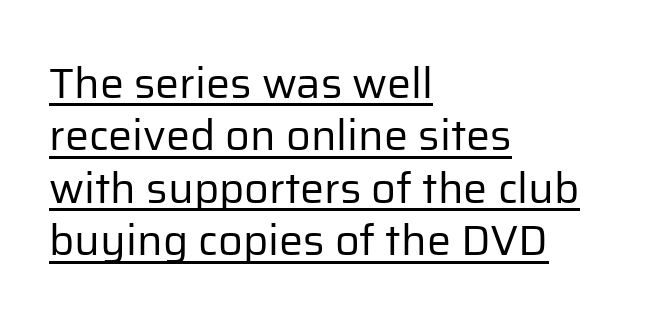
{"serif": "no", "italic": "no", "bold": "no", "weight": "regular", "width": "normal", "stroke_contrast": "low", "x_height": "medium", "monospaced": "no", "underline": "yes", "align": "left", "line_spacing_ratio": 1.22, "letter_spacing": "normal", "letter_spacing_em": 0.0, "glyph_px": 43}
